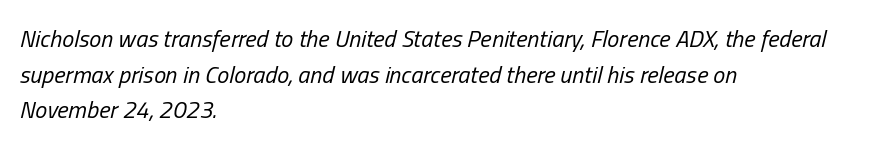
Q: Is the text bold? A: No.
Q: Is the text italic (slanted)? A: Yes, it leans right by about 13 degrees.
Q: Is the text underlined? A: No.
Q: How is the paragraph aligned? A: Left-aligned.
Q: Is the spacing between letters normal or unusually wide? A: Normal.
Q: Is the spacing between lines tight, normal or loose? A: Normal.
